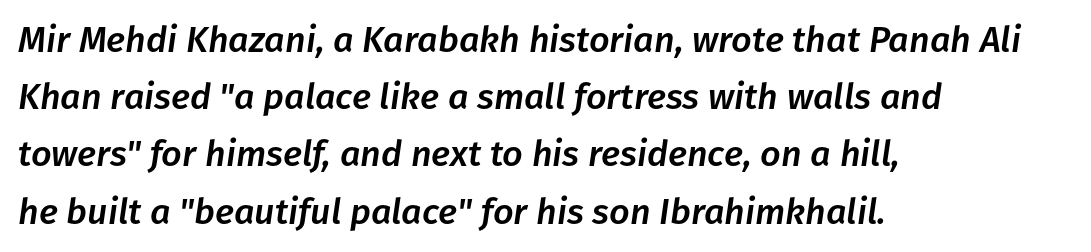
Q: Is the text italic (slanted)? A: Yes, it leans right by about 8 degrees.
Q: Is the text underlined? A: No.
Q: How is the paragraph aligned? A: Left-aligned.
Q: Is the spacing between letters normal or unusually wide? A: Normal.
Q: Is the spacing between lines tight, normal or loose? A: Normal.
Q: Width (condensed, normal, or wide)? A: Normal.
Q: Stroke contrast? A: Low.
Q: x-height? A: Medium.
Q: Monospaced? A: No.
